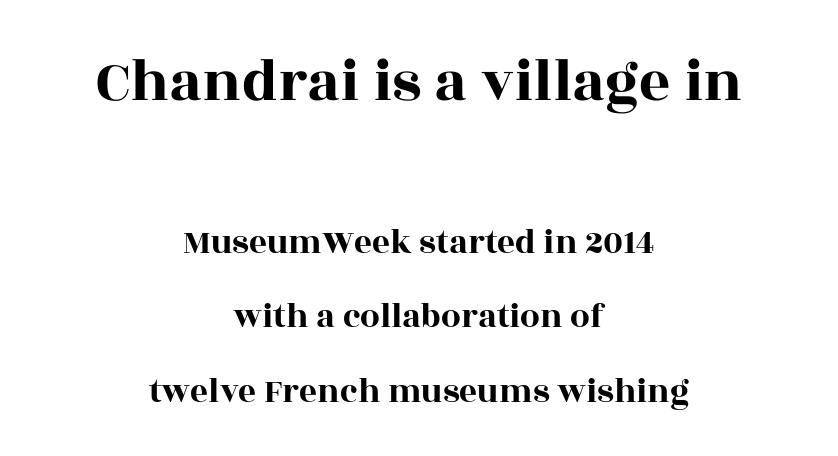
The image shows 61 px wide serif type, upright; set centered, loose line spacing (2.13x), normal letter spacing, not underlined; the first (top) block is 1.74x larger; a large x-height.
